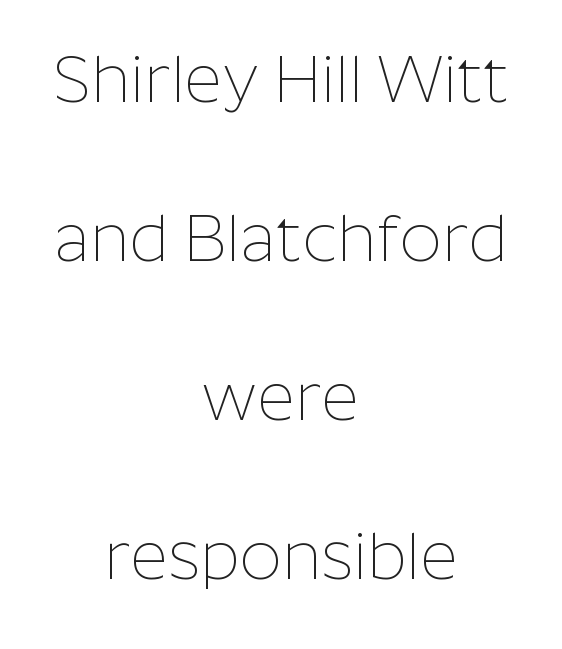
The image shows 66 px thin sans-serif type, upright; set centered, loose line spacing (2.41x), normal letter spacing, not underlined; low stroke contrast and a medium x-height.
